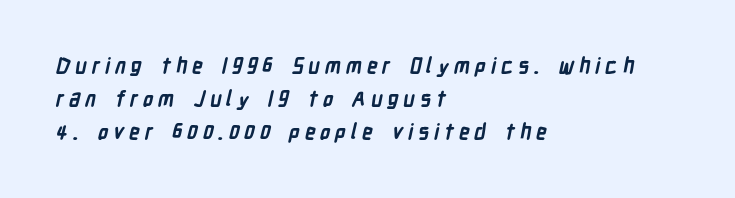
{"bold": "yes", "underline": "no", "align": "left", "line_spacing": "normal", "line_spacing_ratio": 1.57, "letter_spacing": "wide", "letter_spacing_em": 0.23, "glyph_px": 21}
